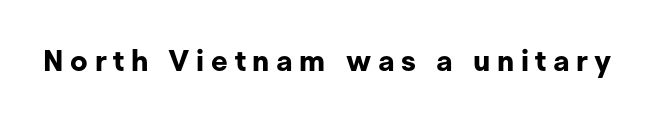
The image shows 29 px bold sans-serif type, upright; set unusually wide letter spacing (+0.23 em), not underlined; low stroke contrast and a medium x-height.
